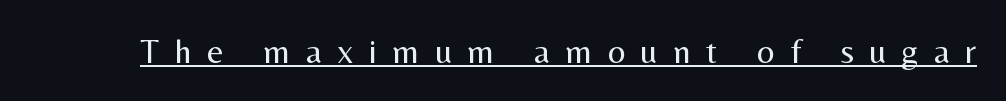
Q: Is the text bold? A: No.
Q: Is the text italic (slanted)? A: No, it is upright.
Q: Is the typeface a serif or a sans-serif typeface? A: Sans-serif.
Q: Is the text underlined? A: Yes.
Q: Is the spacing between letters normal or unusually wide? A: Unusually wide.
Q: Width (condensed, normal, or wide)? A: Normal.
Q: Stroke contrast? A: Medium.
Q: x-height? A: Medium.
Q: Monospaced? A: No.
